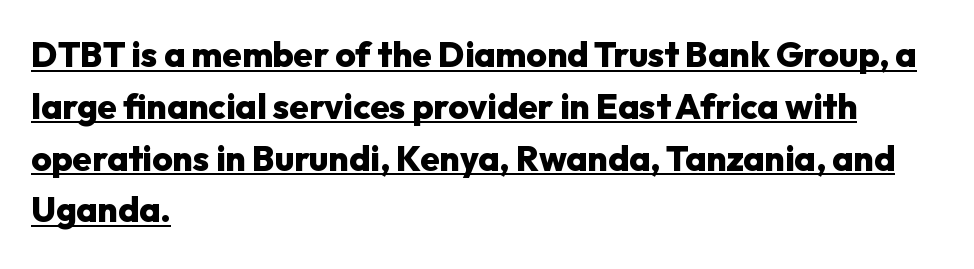
Q: Is the text bold? A: Yes.
Q: Is the text italic (slanted)? A: No, it is upright.
Q: Is the typeface a serif or a sans-serif typeface? A: Sans-serif.
Q: Is the text underlined? A: Yes.
Q: How is the paragraph aligned? A: Left-aligned.
Q: Is the spacing between letters normal or unusually wide? A: Normal.
Q: Is the spacing between lines tight, normal or loose? A: Normal.
Q: Width (condensed, normal, or wide)? A: Normal.
Q: Stroke contrast? A: Low.
Q: x-height? A: Medium.
Q: Monospaced? A: No.
